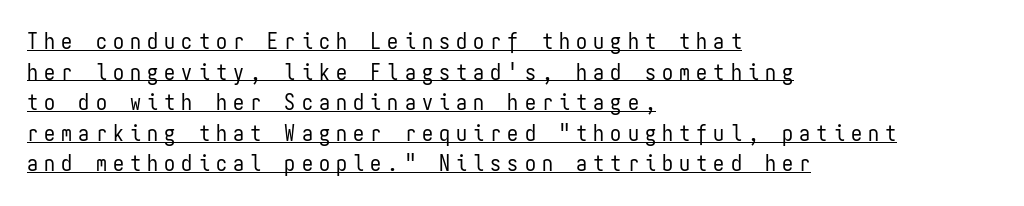
Q: Is the text bold? A: No.
Q: Is the text italic (slanted)? A: No, it is upright.
Q: Is the text underlined? A: Yes.
Q: How is the paragraph aligned? A: Left-aligned.
Q: Is the spacing between letters normal or unusually wide? A: Unusually wide.
Q: Is the spacing between lines tight, normal or loose? A: Normal.
